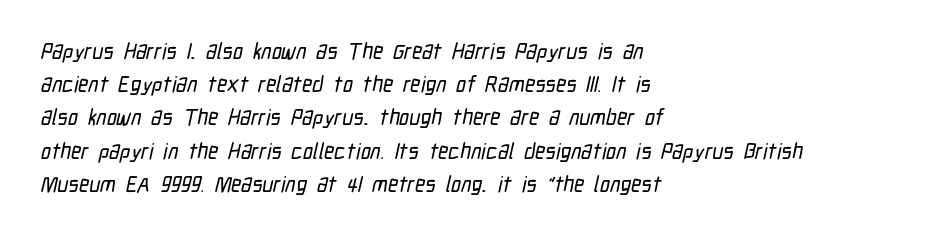
The image shows 22 px text type; set left-aligned, normal line spacing (1.51x), normal letter spacing, not underlined.
